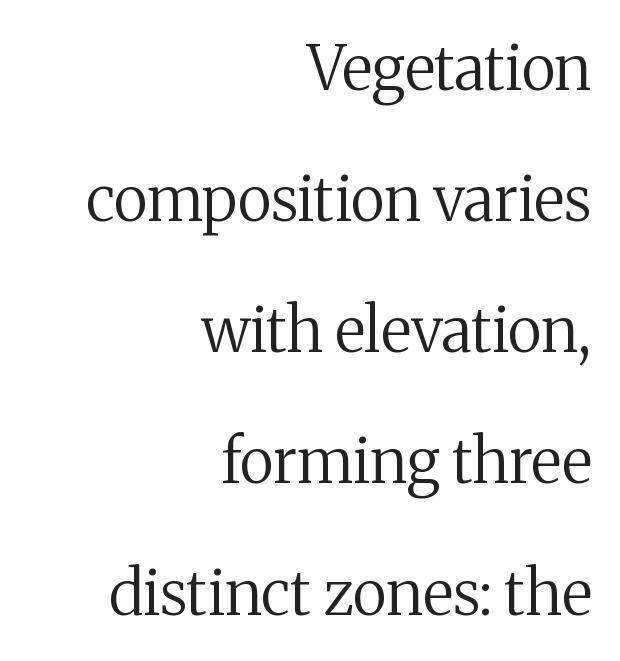
{"serif": "yes", "italic": "no", "bold": "no", "weight": "regular", "width": "normal", "stroke_contrast": "medium", "x_height": "medium", "monospaced": "no", "underline": "no", "align": "right", "line_spacing": "loose", "line_spacing_ratio": 2.15, "letter_spacing": "normal", "letter_spacing_em": 0.0, "glyph_px": 61}
